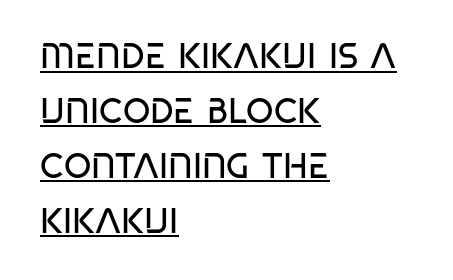
{"serif": "no", "bold": "no", "weight": "regular", "width": "condensed", "stroke_contrast": "low", "x_height": "large", "monospaced": "no", "underline": "yes", "align": "left", "line_spacing": "normal", "line_spacing_ratio": 1.57, "letter_spacing": "normal", "letter_spacing_em": 0.0, "glyph_px": 35}
